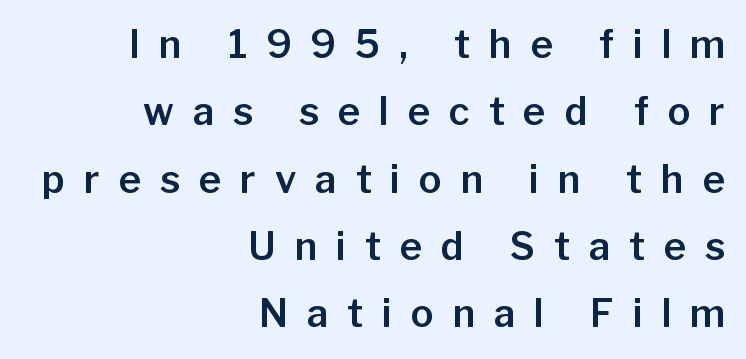
Q: Is the text italic (slanted)? A: No, it is upright.
Q: Is the typeface a serif or a sans-serif typeface? A: Sans-serif.
Q: Is the text underlined? A: No.
Q: How is the paragraph aligned? A: Right-aligned.
Q: Is the spacing between letters normal or unusually wide? A: Unusually wide.
Q: Width (condensed, normal, or wide)? A: Normal.
Q: Stroke contrast? A: Low.
Q: x-height? A: Medium.
Q: Monospaced? A: No.
